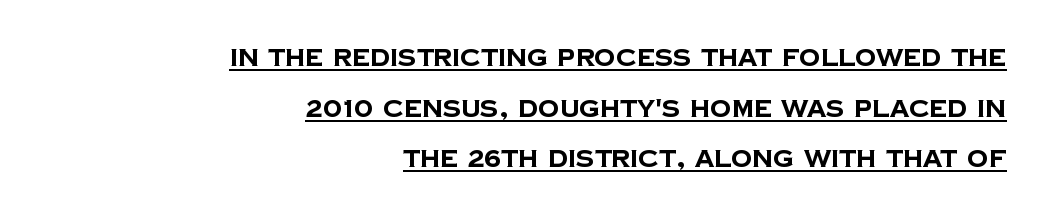
Bold? Absolutely — the strokes are thick and heavy. Standard letterfit; no display-style spreading of the glyphs. If you measured baseline to baseline, you'd find a long distance. One-word summary of the alignment: right.
